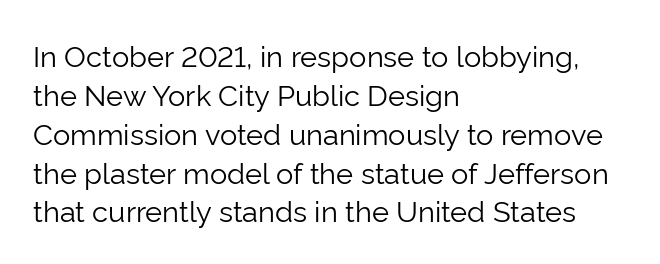
In terms of letterform style, serifs are entirely absent. Is the type heavy? It reads as light-to-regular instead. Italic: no, the glyphs are upright roman. How are the letters spaced? Ordinarily, with no added tracking. The designer left line spacing at the default. The foot of each line stays bare and open.
